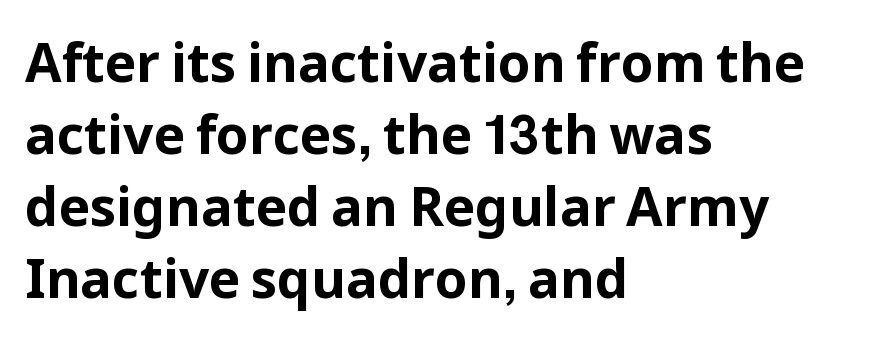
The image shows 53 px bold sans-serif type, upright; set left-aligned, normal line spacing (1.36x), normal letter spacing, not underlined; low stroke contrast and a medium x-height.
